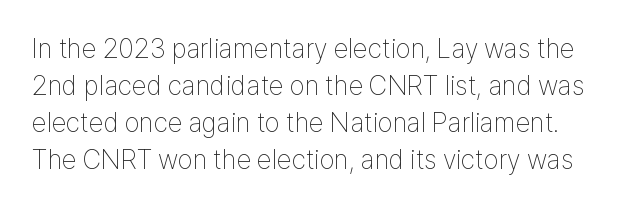
The image shows 27 px text type, upright; set normal line spacing (1.37x), normal letter spacing, not underlined.
